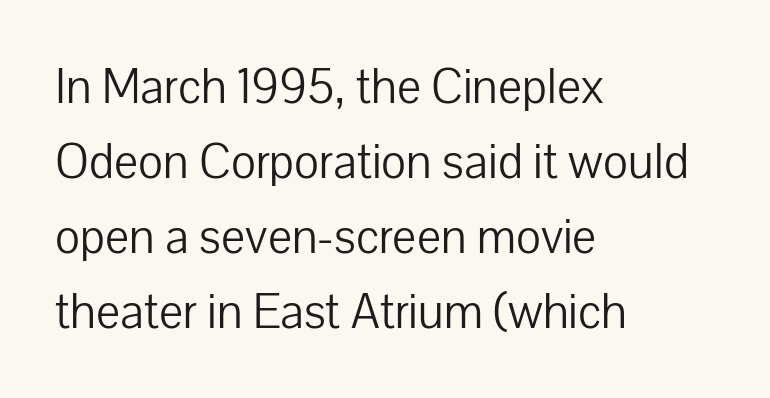
The image shows 48 px light sans-serif type, upright; set left-aligned, normal line spacing (1.56x), normal letter spacing, not underlined; low stroke contrast and a medium x-height.
